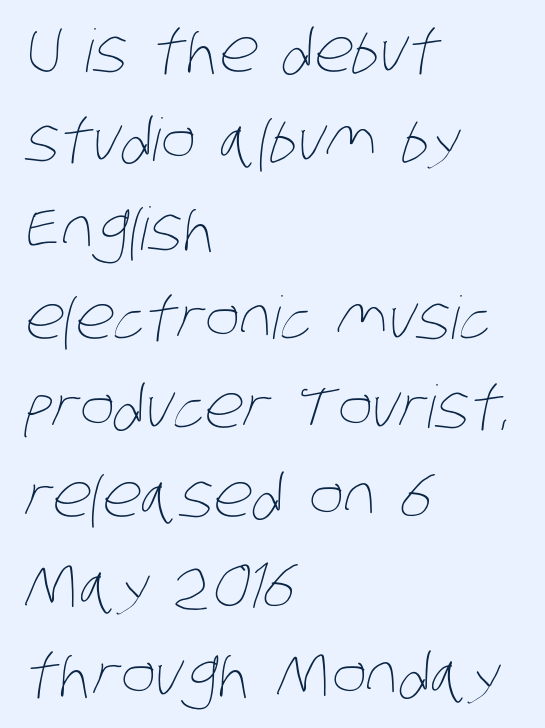
Q: Is the text bold? A: No.
Q: Is the text underlined? A: No.
Q: How is the paragraph aligned? A: Left-aligned.
Q: Is the spacing between letters normal or unusually wide? A: Normal.
Q: Is the spacing between lines tight, normal or loose? A: Normal.
Q: Width (condensed, normal, or wide)? A: Condensed.
Q: Stroke contrast? A: Low.
Q: x-height? A: Large.
Q: Monospaced? A: No.
